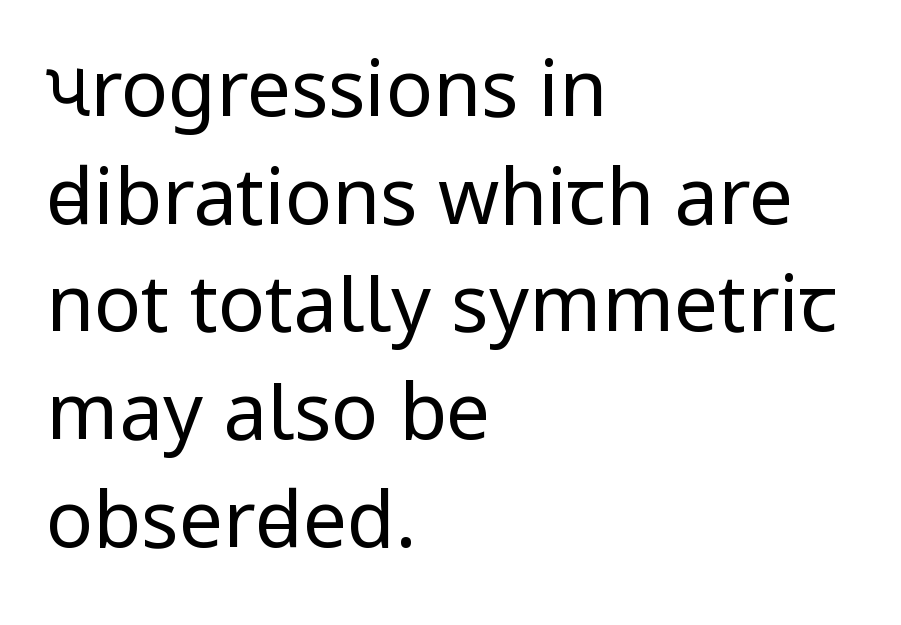
This sample uses plain, unmodified letter spacing. Type without underlining. Leading: standard. Posture: vertical. Nope, no serifs anywhere on these letters. The passage is arranged the way most books set body copy — flush left.
